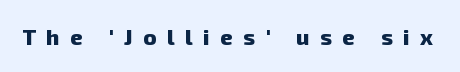
{"bold": "yes", "underline": "no", "letter_spacing": "wide", "letter_spacing_em": 0.48, "glyph_px": 22}
